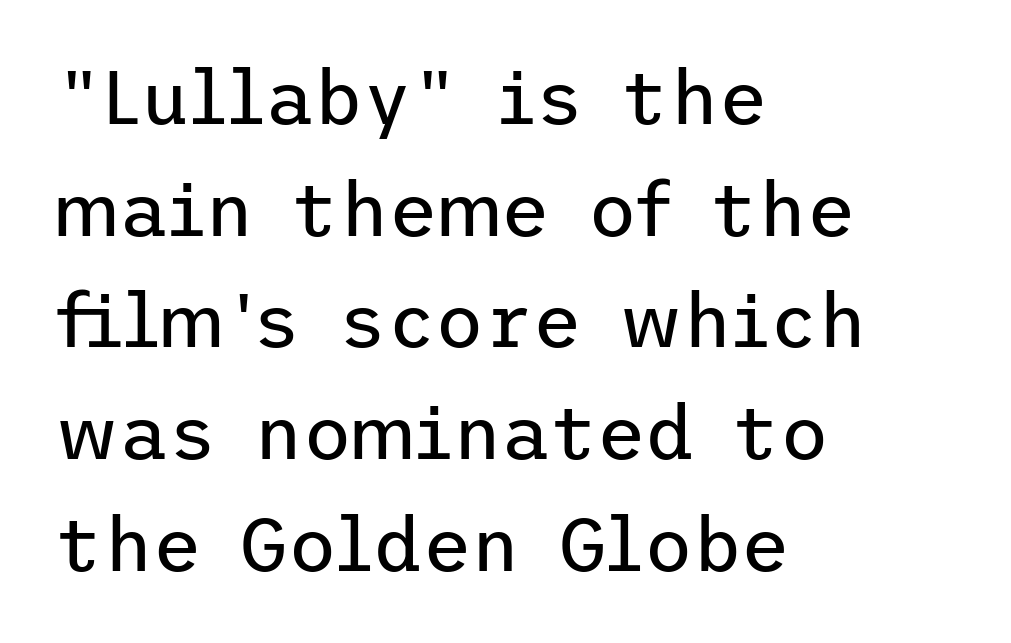
The image shows 75 px regular-weight sans-serif type, upright; set left-aligned, normal line spacing (1.49x), normal letter spacing, not underlined; low stroke contrast and a medium x-height.
